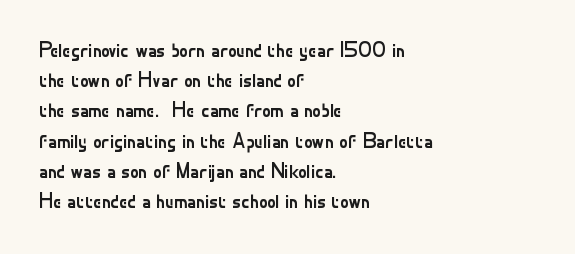
The image shows 21 px text type, upright; set left-aligned, normal line spacing (1.44x), normal letter spacing, not underlined.
